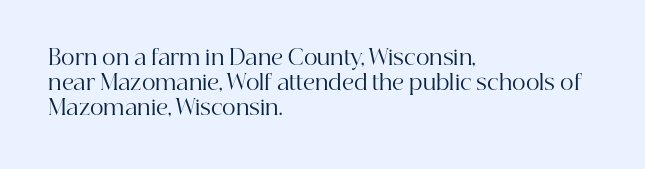
{"italic": "no", "bold": "no", "underline": "no", "align": "left", "line_spacing_ratio": 1.2, "letter_spacing": "normal", "letter_spacing_em": 0.0, "glyph_px": 21}
